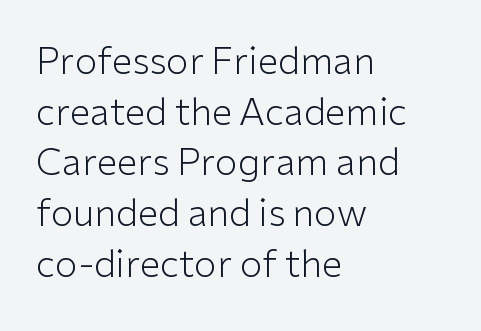
Q: Is the text bold? A: No.
Q: Is the text italic (slanted)? A: No, it is upright.
Q: Is the typeface a serif or a sans-serif typeface? A: Sans-serif.
Q: Is the text underlined? A: No.
Q: How is the paragraph aligned? A: Left-aligned.
Q: Is the spacing between letters normal or unusually wide? A: Normal.
Q: Is the spacing between lines tight, normal or loose? A: Normal.
Q: Width (condensed, normal, or wide)? A: Normal.
Q: Stroke contrast? A: Low.
Q: x-height? A: Medium.
Q: Monospaced? A: No.
